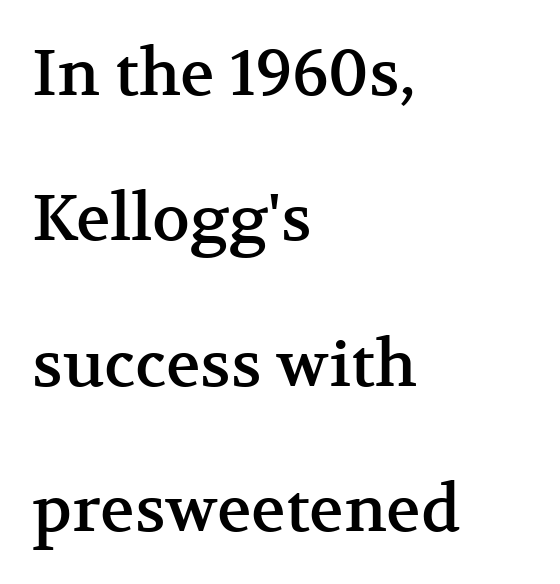
Students, note that the glyphs here touch the page at normal intervals. Leading is clearly above the norm, producing a sparse column. The lettering stays uniformly vertical, giving the passage a roman look. Where is the straight margin? On the left. The typeface chosen for these lines features serifs.
